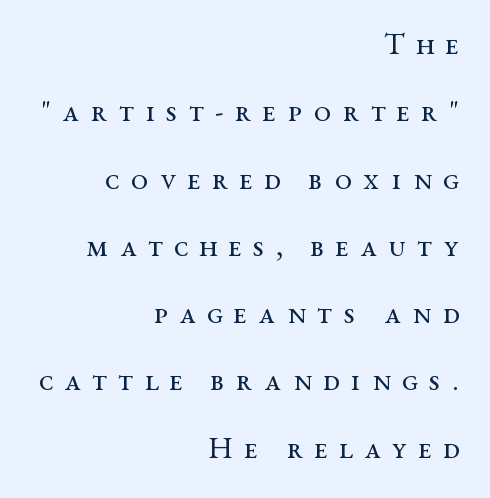
Inter-character spacing is expanded well beyond the font's built-in metrics. In terms of letterform style, serifs are clearly present. Notice how the passage keeps a crisp vertical edge on the right only. A bare baseline throughout the passage.
